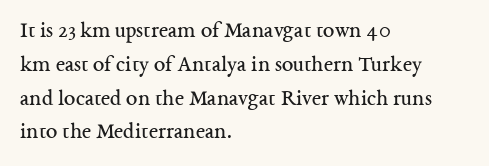
The image shows 23 px text type, upright; set left-aligned, normal line spacing (1.47x), normal letter spacing, not underlined.
